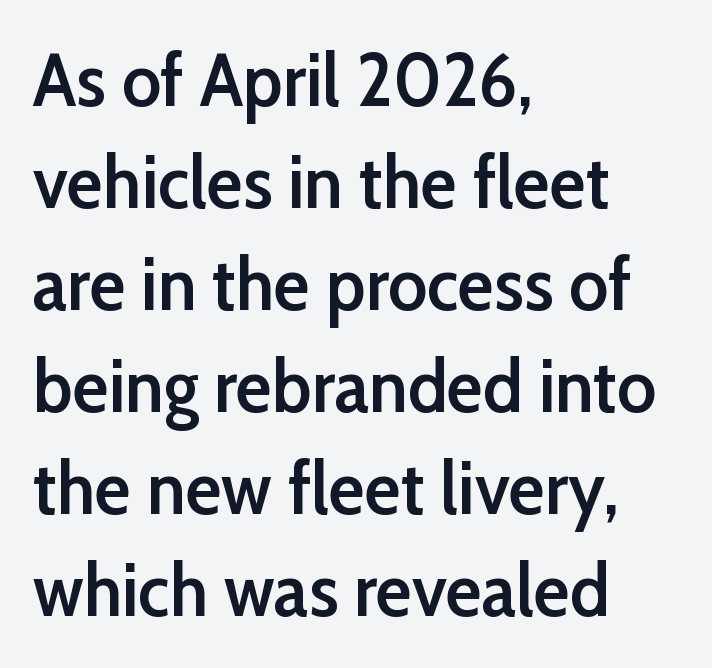
Q: Is the text bold? A: Semi-bold.
Q: Is the text italic (slanted)? A: No, it is upright.
Q: Is the typeface a serif or a sans-serif typeface? A: Sans-serif.
Q: Is the text underlined? A: No.
Q: How is the paragraph aligned? A: Left-aligned.
Q: Is the spacing between letters normal or unusually wide? A: Normal.
Q: Is the spacing between lines tight, normal or loose? A: Normal.
Q: Width (condensed, normal, or wide)? A: Normal.
Q: Stroke contrast? A: Low.
Q: x-height? A: Medium.
Q: Monospaced? A: No.
